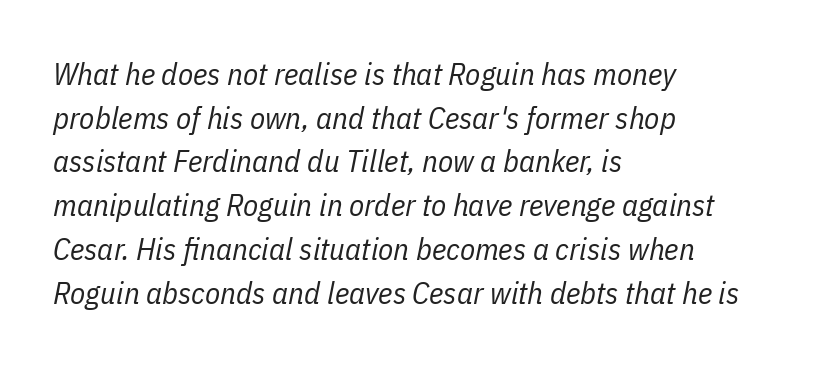
Notice how the stems are inclined rather than vertical — that's the hallmark of italics. The typesetter chose a ragged-right arrangement here. The baseline area is clear. Letters have the restrained weight of plain body copy at most. Does the leading feel generous? No, just average.
